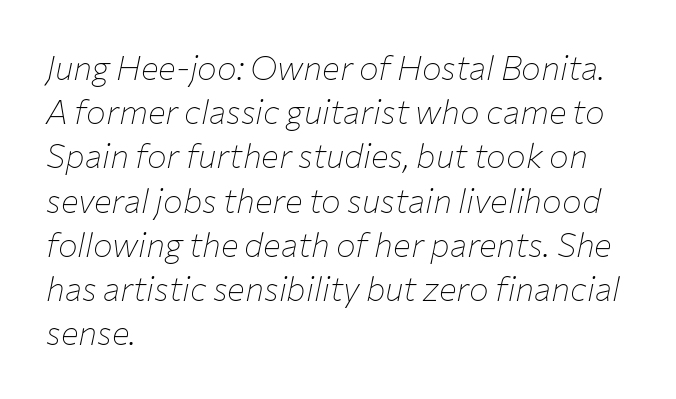
{"italic": "yes", "lean": "right", "slant_degrees": 12, "bold": "no", "weight": "thin", "width": "normal", "stroke_contrast": "low", "x_height": "medium", "monospaced": "no", "underline": "no", "align": "left", "line_spacing": "normal", "line_spacing_ratio": 1.34, "letter_spacing": "normal", "letter_spacing_em": 0.0, "glyph_px": 33}
